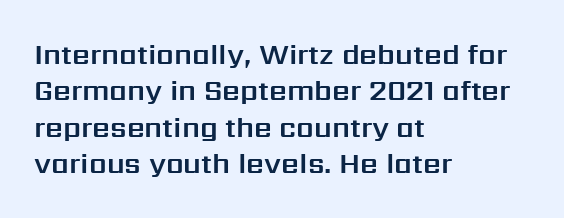
The glyphs are unaccompanied by any horizontal stroke below them. The typeface chosen for these lines omits serifs. The letters stand straight up with perfectly vertical stems. Spacing verdict: proportional, widths tailored to each character. The paragraph has a hard left edge and a soft right edge. Whoever set this chose a conventional vertical rhythm.
